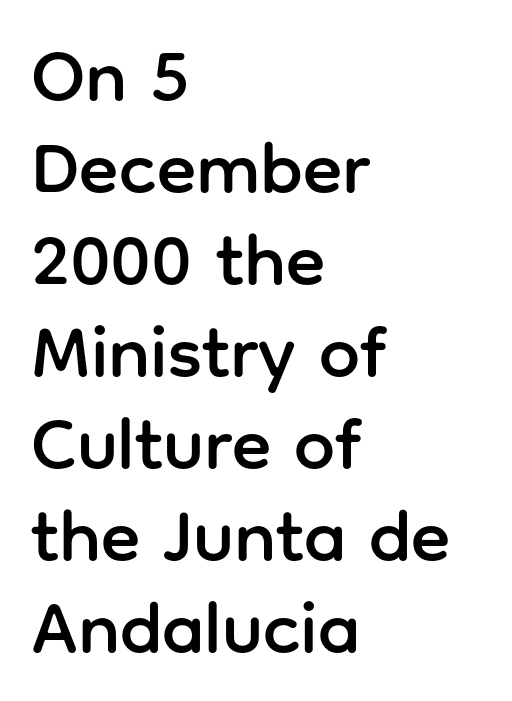
Q: Is the text italic (slanted)? A: No, it is upright.
Q: Is the typeface a serif or a sans-serif typeface? A: Sans-serif.
Q: Is the text underlined? A: No.
Q: How is the paragraph aligned? A: Left-aligned.
Q: Is the spacing between letters normal or unusually wide? A: Normal.
Q: Is the spacing between lines tight, normal or loose? A: Normal.
Q: Width (condensed, normal, or wide)? A: Normal.
Q: Stroke contrast? A: Low.
Q: x-height? A: Medium.
Q: Monospaced? A: No.
